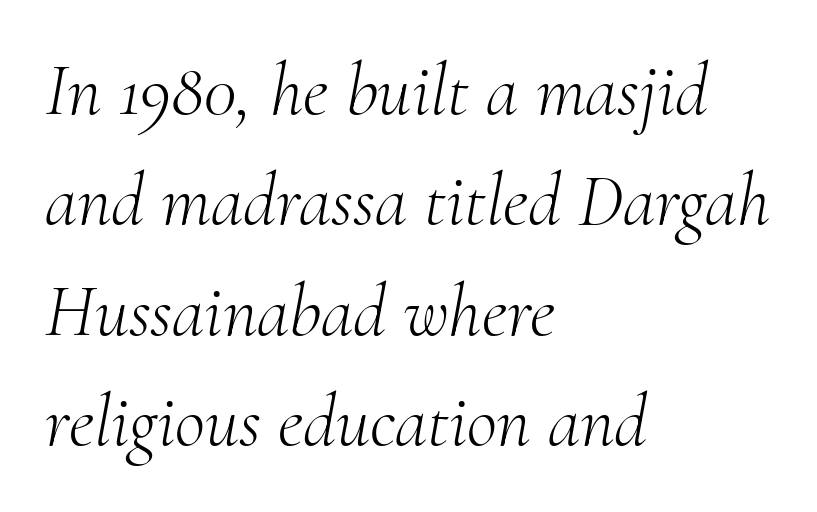
Q: Is the text bold? A: No.
Q: Is the text italic (slanted)? A: Yes, it leans right by about 10 degrees.
Q: Is the typeface a serif or a sans-serif typeface? A: Serif.
Q: Is the text underlined? A: No.
Q: How is the paragraph aligned? A: Left-aligned.
Q: Is the spacing between letters normal or unusually wide? A: Normal.
Q: Is the spacing between lines tight, normal or loose? A: Normal.
Q: Width (condensed, normal, or wide)? A: Normal.
Q: Stroke contrast? A: Medium.
Q: x-height? A: Small.
Q: Monospaced? A: No.
